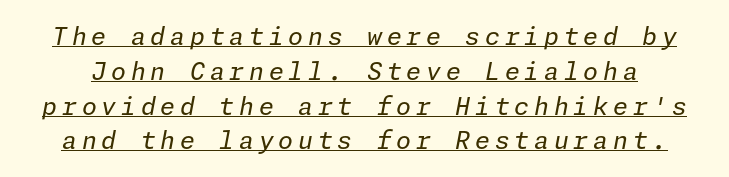
The image shows 24 px text type, italic (leaning right); set normal line spacing (1.45x), unusually wide letter spacing (+0.2 em), underlined.
